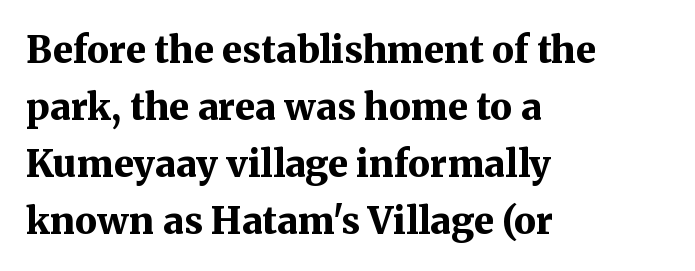
{"serif": "yes", "italic": "no", "bold": "yes", "weight": "bold", "width": "normal", "stroke_contrast": "medium", "x_height": "medium", "monospaced": "no", "underline": "no", "align": "left", "line_spacing": "normal", "line_spacing_ratio": 1.54, "letter_spacing": "normal", "letter_spacing_em": 0.0, "glyph_px": 37}
